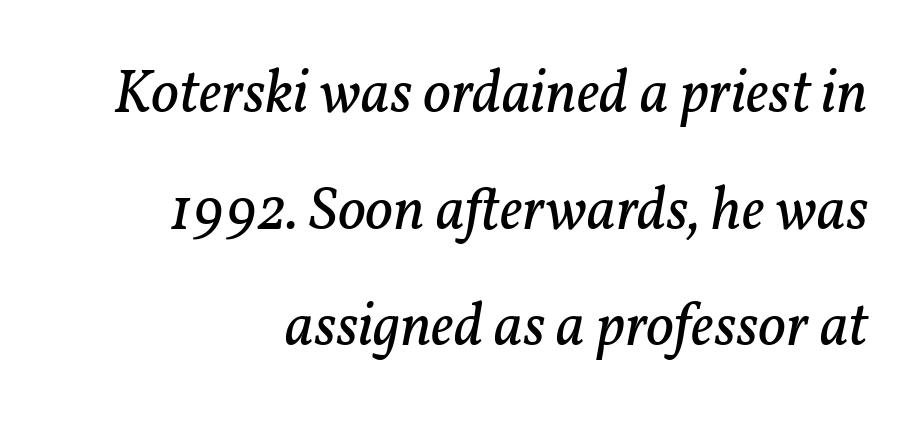
{"serif": "yes", "italic": "yes", "lean": "right", "slant_degrees": 11, "bold": "no", "weight": "regular", "width": "normal", "stroke_contrast": "low", "x_height": "medium", "monospaced": "no", "underline": "no", "align": "right", "line_spacing": "loose", "line_spacing_ratio": 1.91, "letter_spacing": "normal", "letter_spacing_em": 0.0, "glyph_px": 61}
